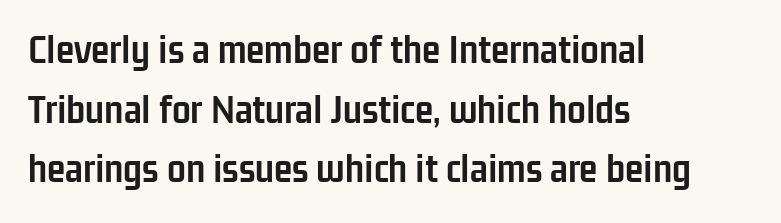
Q: Is the text bold? A: Yes.
Q: Is the text italic (slanted)? A: No, it is upright.
Q: Is the typeface a serif or a sans-serif typeface? A: Sans-serif.
Q: Is the text underlined? A: No.
Q: How is the paragraph aligned? A: Left-aligned.
Q: Is the spacing between letters normal or unusually wide? A: Normal.
Q: Is the spacing between lines tight, normal or loose? A: Normal.
Q: Width (condensed, normal, or wide)? A: Condensed.
Q: Stroke contrast? A: Low.
Q: x-height? A: Medium.
Q: Monospaced? A: No.
